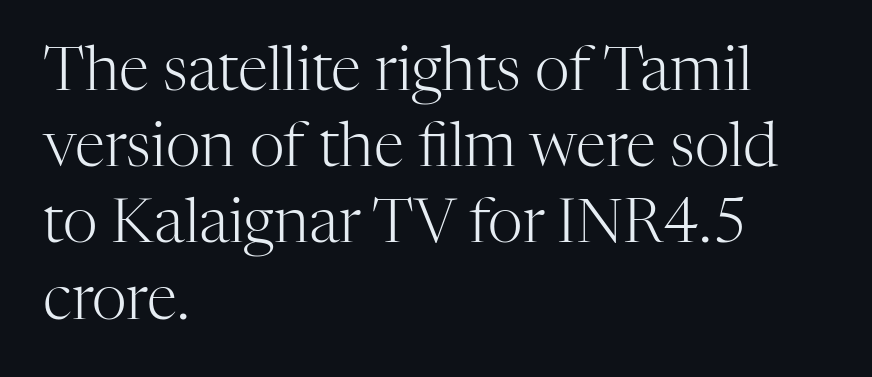
The image shows 61 px light serif type, upright; set left-aligned, normal line spacing (1.25x), normal letter spacing, not underlined; high stroke contrast and a medium x-height.
